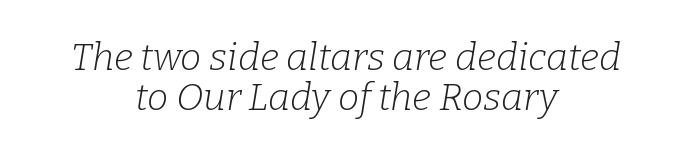
The cut favours lightness, reaching ordinary text weight at its darkest. The type is set solid horizontally, with unmodified tracking. Honestly, there is no underline to notice here at all. This is oblique type, the kind used for emphasis or titles. The rendering uses a small line-height, squeezing the rows.
